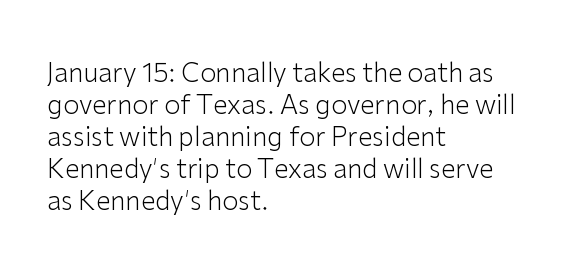
The passage shown is not underscored anywhere. Words appear dense and cohesive because spacing is normal. Alignment: flush left. Unlike italic type, these characters show no tilt at all.
